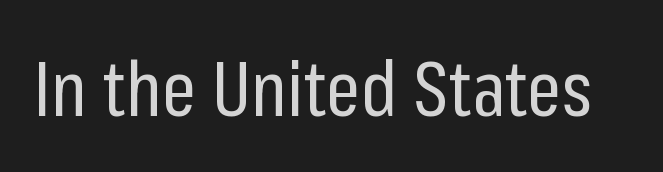
{"serif": "no", "italic": "no", "bold": "no", "weight": "regular", "width": "condensed", "stroke_contrast": "low", "x_height": "medium", "monospaced": "no", "underline": "no", "letter_spacing": "normal", "letter_spacing_em": 0.0, "glyph_px": 76}
